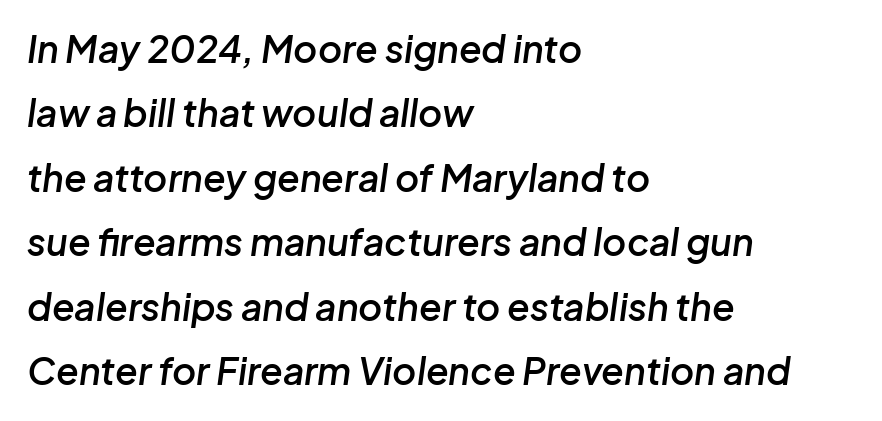
The image shows 37 px semibold type, italic (leaning right); set left-aligned, line spacing 1.74x, normal letter spacing, not underlined; low stroke contrast and a medium x-height.
